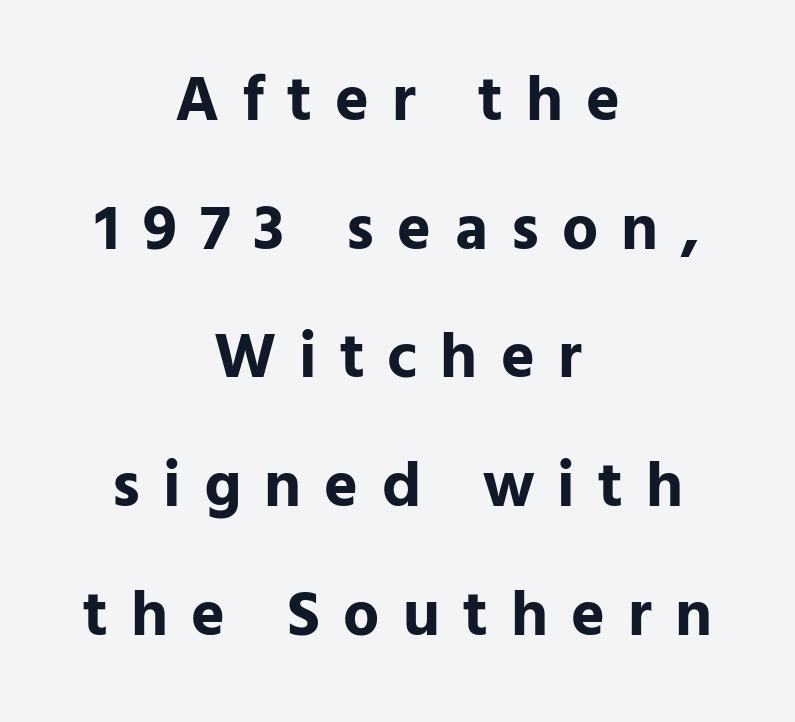
Inter-character spacing is expanded well beyond the font's built-in metrics. Glance below the letters and you will spot only blank space. Proportional: the letters do not fall into vertical columns. Strokes here are thick enough to call this a true bold. This rendering employs a face without finishing strokes, i.e., a sans-serif.
